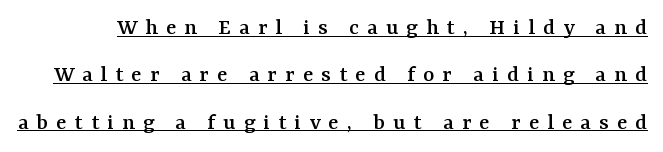
Q: Is the text italic (slanted)? A: No, it is upright.
Q: Is the text underlined? A: Yes.
Q: Is the spacing between letters normal or unusually wide? A: Unusually wide.
Q: Is the spacing between lines tight, normal or loose? A: Loose.
